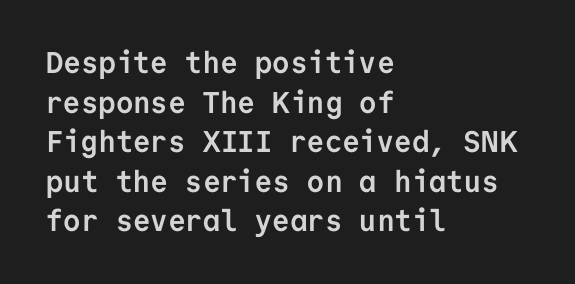
{"serif": "no", "italic": "no", "bold": "yes", "weight": "semibold", "width": "normal", "stroke_contrast": "low", "x_height": "medium", "monospaced": "yes", "underline": "no", "align": "left", "line_spacing": "normal", "line_spacing_ratio": 1.32, "letter_spacing": "normal", "letter_spacing_em": 0.0, "glyph_px": 30}
